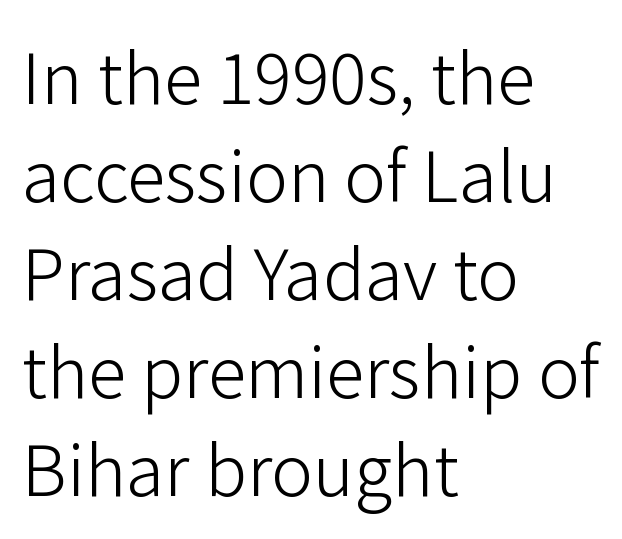
The image shows 70 px light sans-serif type, upright; set left-aligned, normal line spacing (1.4x), normal letter spacing, not underlined; low stroke contrast and a medium x-height.
